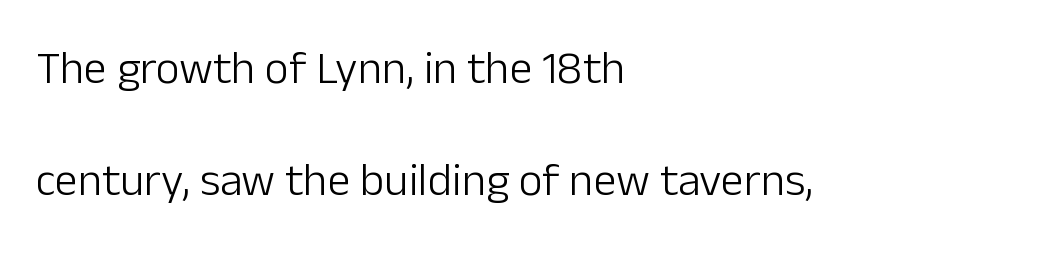
{"serif": "no", "italic": "no", "bold": "no", "weight": "light", "width": "normal", "stroke_contrast": "low", "x_height": "medium", "monospaced": "no", "underline": "no", "align": "left", "line_spacing": "loose", "line_spacing_ratio": 2.44, "letter_spacing": "normal", "letter_spacing_em": 0.0, "glyph_px": 46}
